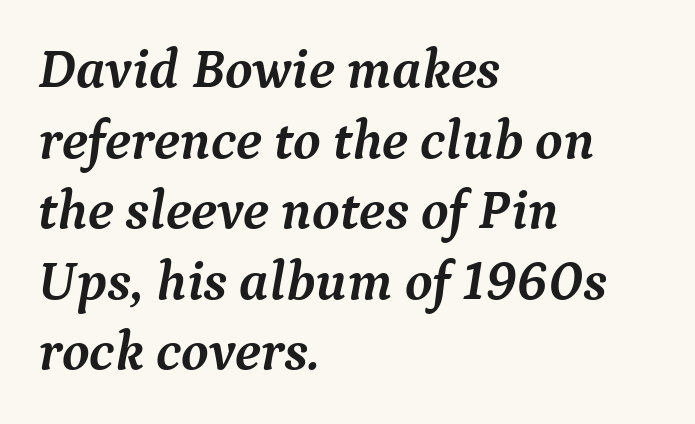
Q: Is the text bold? A: Yes.
Q: Is the text italic (slanted)? A: Yes, it leans right by about 9 degrees.
Q: Is the typeface a serif or a sans-serif typeface? A: Serif.
Q: Is the text underlined? A: No.
Q: How is the paragraph aligned? A: Left-aligned.
Q: Is the spacing between letters normal or unusually wide? A: Normal.
Q: Is the spacing between lines tight, normal or loose? A: Normal.
Q: Width (condensed, normal, or wide)? A: Normal.
Q: Stroke contrast? A: Medium.
Q: x-height? A: Medium.
Q: Monospaced? A: No.
